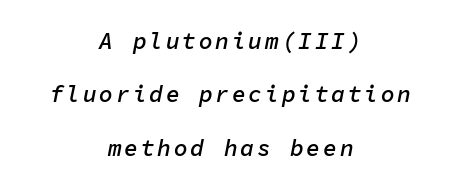
This block would shrink considerably if given ordinary leading; it's expanded now. The string is rendered with underlining switched off. Line starts and ends both wander, symmetrically. A typesetter would mark this as italic. Weight check: semibold — heavier than regular, not quite bold.
